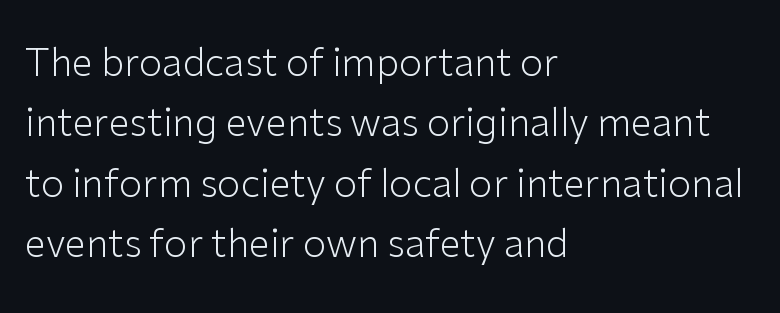
Q: Is the text bold? A: No.
Q: Is the text italic (slanted)? A: No, it is upright.
Q: Is the typeface a serif or a sans-serif typeface? A: Sans-serif.
Q: Is the text underlined? A: No.
Q: How is the paragraph aligned? A: Left-aligned.
Q: Is the spacing between letters normal or unusually wide? A: Normal.
Q: Is the spacing between lines tight, normal or loose? A: Normal.
Q: Width (condensed, normal, or wide)? A: Normal.
Q: Stroke contrast? A: Low.
Q: x-height? A: Medium.
Q: Monospaced? A: No.
